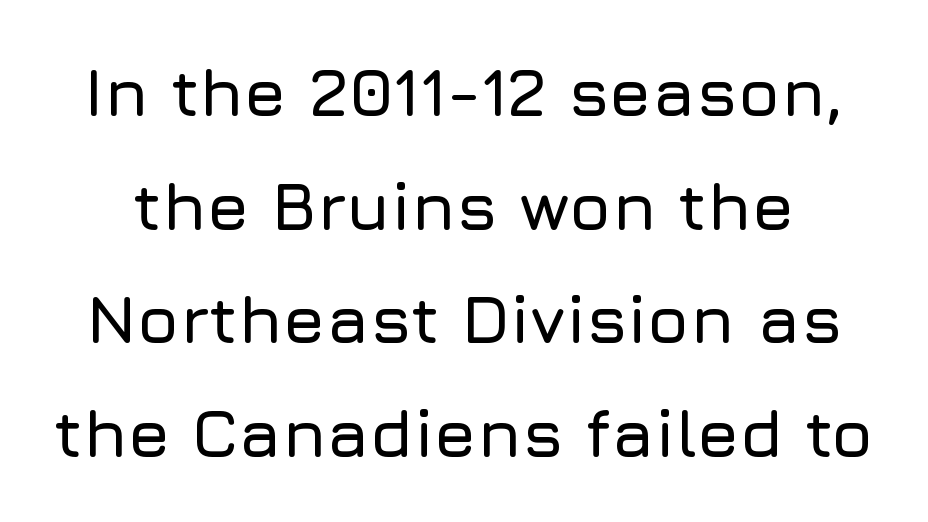
Q: Is the text italic (slanted)? A: No, it is upright.
Q: Is the typeface a serif or a sans-serif typeface? A: Sans-serif.
Q: Is the text underlined? A: No.
Q: Is the spacing between letters normal or unusually wide? A: Normal.
Q: Is the spacing between lines tight, normal or loose? A: Normal.
Q: Width (condensed, normal, or wide)? A: Normal.
Q: Stroke contrast? A: Low.
Q: x-height? A: Medium.
Q: Monospaced? A: No.
